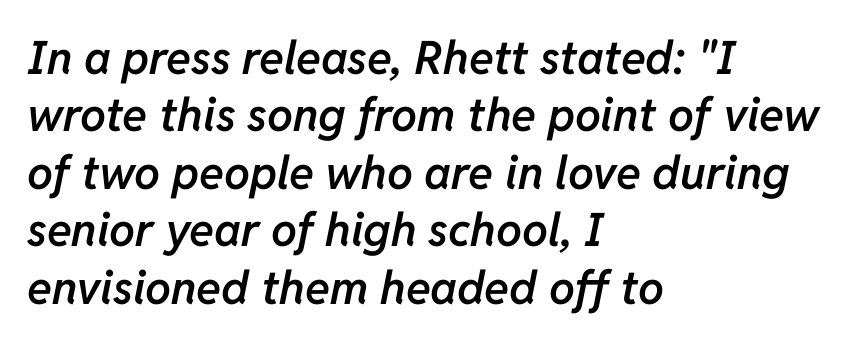
Q: Is the text bold? A: Semi-bold.
Q: Is the text italic (slanted)? A: Yes, it leans right by about 11 degrees.
Q: Is the text underlined? A: No.
Q: How is the paragraph aligned? A: Left-aligned.
Q: Is the spacing between letters normal or unusually wide? A: Normal.
Q: Is the spacing between lines tight, normal or loose? A: Normal.
Q: Width (condensed, normal, or wide)? A: Normal.
Q: Stroke contrast? A: Low.
Q: x-height? A: Medium.
Q: Monospaced? A: No.
